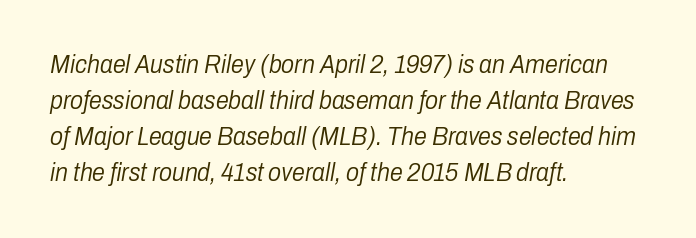
{"italic": "yes", "lean": "right", "slant_degrees": 10, "bold": "no", "underline": "no", "align": "left", "line_spacing": "normal", "line_spacing_ratio": 1.39, "letter_spacing": "normal", "letter_spacing_em": 0.0, "glyph_px": 26}
